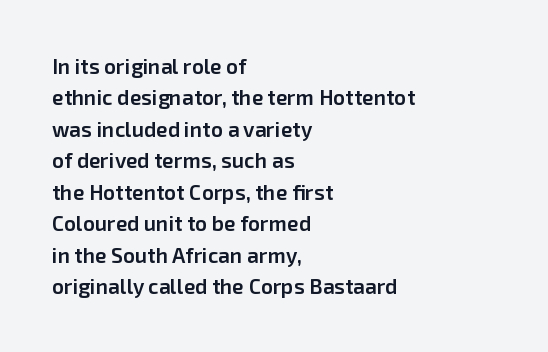
Q: Is the text bold? A: Semi-bold.
Q: Is the text italic (slanted)? A: No, it is upright.
Q: Is the text underlined? A: No.
Q: How is the paragraph aligned? A: Left-aligned.
Q: Is the spacing between letters normal or unusually wide? A: Normal.
Q: Is the spacing between lines tight, normal or loose? A: Normal.
